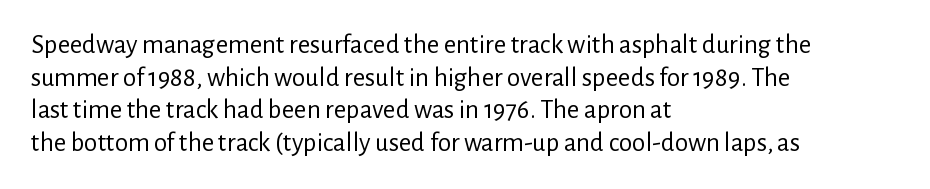
The image shows 27 px text type, upright; set left-aligned, line spacing 1.21x, normal letter spacing, not underlined.
